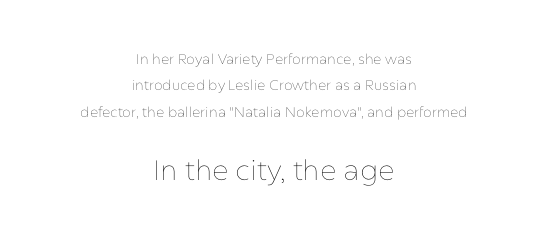
{"italic": "no", "bold": "no", "weight": "thin", "width": "normal", "stroke_contrast": "low", "x_height": "medium", "monospaced": "no", "underline": "no", "align": "center", "line_spacing_ratio": 1.89, "letter_spacing": "normal", "letter_spacing_em": 0.0, "larger_block": "second", "size_ratio": 2.0, "glyph_px": 28}
